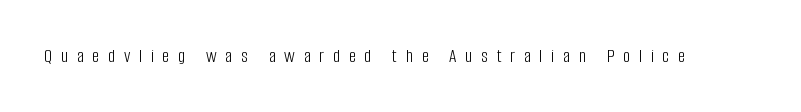
{"italic": "no", "bold": "no", "underline": "no", "letter_spacing": "wide", "letter_spacing_em": 0.43, "glyph_px": 20}
